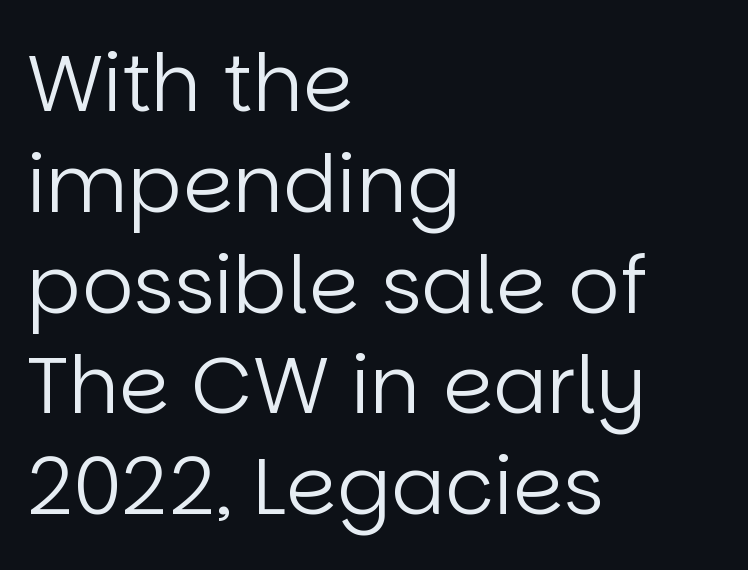
Q: Is the text bold? A: No.
Q: Is the text italic (slanted)? A: No, it is upright.
Q: Is the typeface a serif or a sans-serif typeface? A: Sans-serif.
Q: Is the text underlined? A: No.
Q: How is the paragraph aligned? A: Left-aligned.
Q: Is the spacing between letters normal or unusually wide? A: Normal.
Q: Is the spacing between lines tight, normal or loose? A: Normal.
Q: Width (condensed, normal, or wide)? A: Normal.
Q: Stroke contrast? A: Low.
Q: x-height? A: Large.
Q: Monospaced? A: No.
